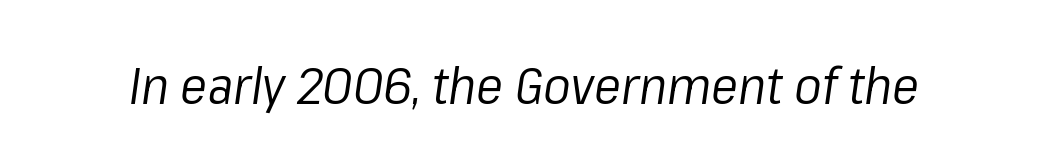
Each stroke keeps to a modest, everyday thickness or less. A typesetter would call this proportional, since set widths differ per character. Check under the words: just untouched page. This sample uses plain, unmodified letter spacing. Every character sits at an angle, as italics do.
